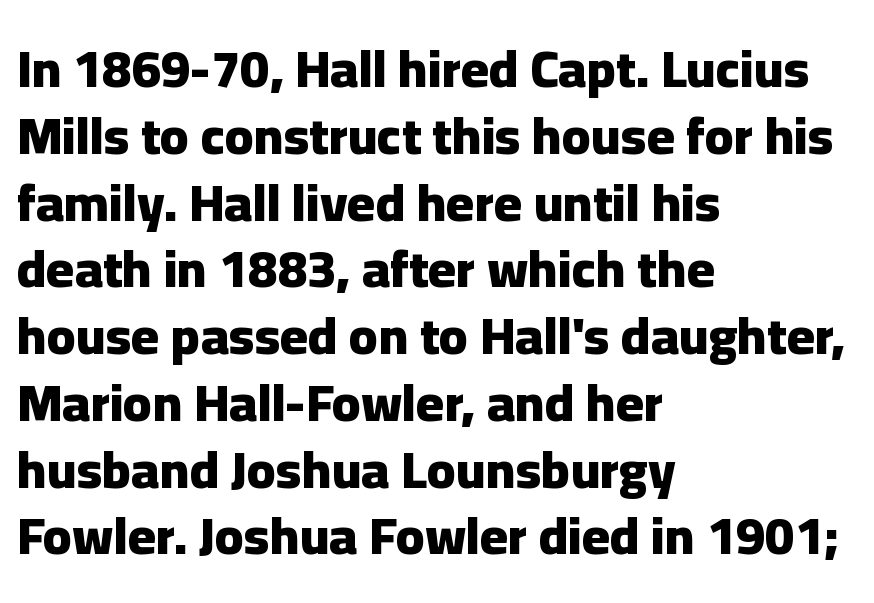
Successive baselines arrive at the customary interval. These lines keep a tight, regular rhythm from letter to letter. Visually the block forms a straight wall on the left and a jagged coastline on the right. Italic? Not at all — the glyphs are vertical. Serifs: no, the terminals of the letterforms are clean.
